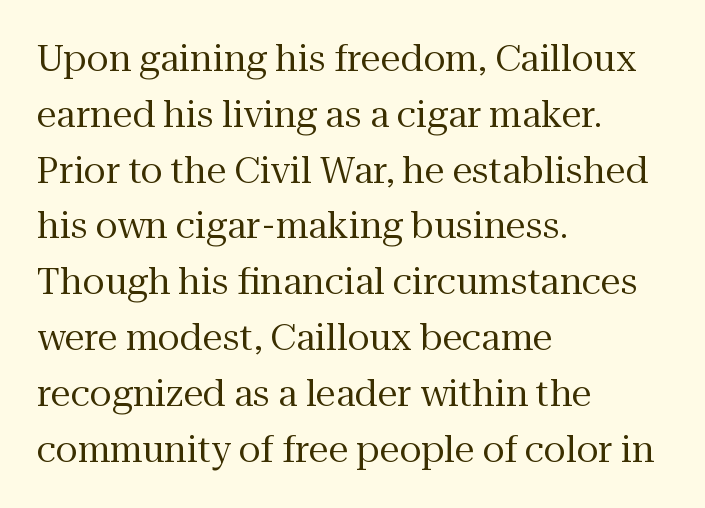
Underline: absent. The face looks like a standard text weight, possibly lighter. A typesetter would call this leading conventional body-copy spacing. Does extra space separate the letters? No, they use regular spacing.
